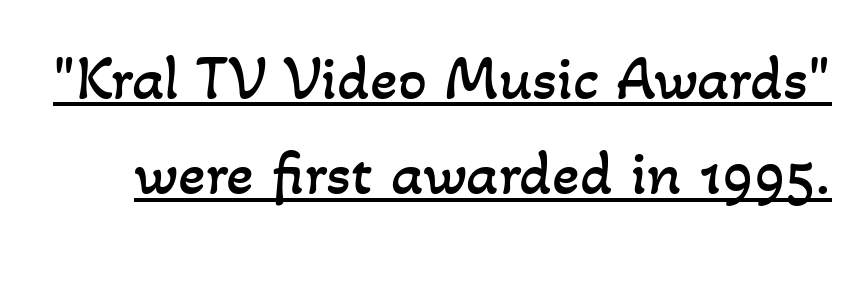
Q: Is the text bold? A: No.
Q: Is the text underlined? A: Yes.
Q: Is the spacing between letters normal or unusually wide? A: Normal.
Q: Is the spacing between lines tight, normal or loose? A: Normal.
Q: Width (condensed, normal, or wide)? A: Normal.
Q: Stroke contrast? A: Low.
Q: x-height? A: Small.
Q: Monospaced? A: No.
